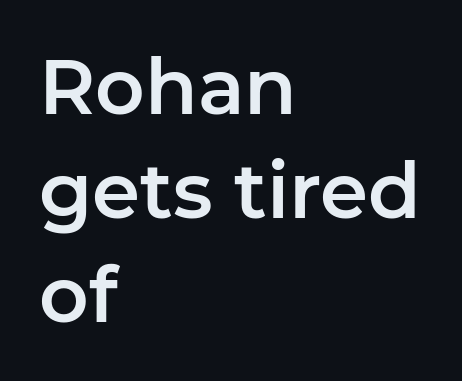
Underline: absent. The lettering stays uniformly vertical, giving the passage a roman look. One-word summary of the alignment: left. The passage shown stacks its lines at a standard gap. The passage shown is typed in a proportional face where columns would drift. A typesetter would label this face a sans.
